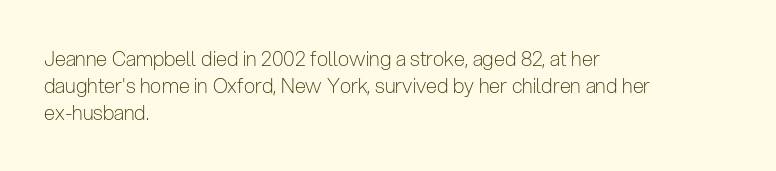
{"italic": "no", "bold": "no", "underline": "no", "align": "left", "line_spacing": "normal", "line_spacing_ratio": 1.34, "letter_spacing": "normal", "letter_spacing_em": 0.0, "glyph_px": 20}
